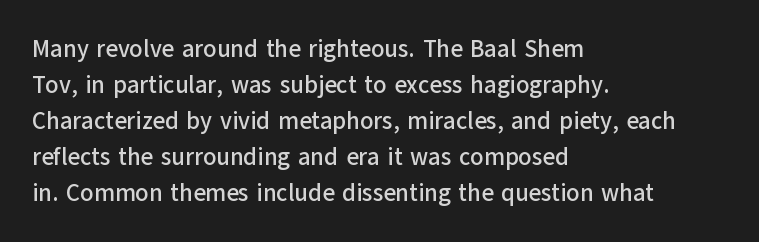
Q: Is the text italic (slanted)? A: No, it is upright.
Q: Is the text underlined? A: No.
Q: How is the paragraph aligned? A: Left-aligned.
Q: Is the spacing between letters normal or unusually wide? A: Normal.
Q: Is the spacing between lines tight, normal or loose? A: Normal.
